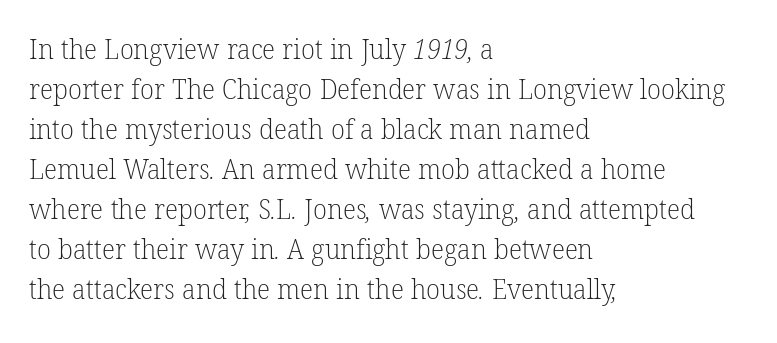
The image shows 28 px light serif type; set left-aligned, normal line spacing (1.43x), normal letter spacing, not underlined; low stroke contrast and a medium x-height.
